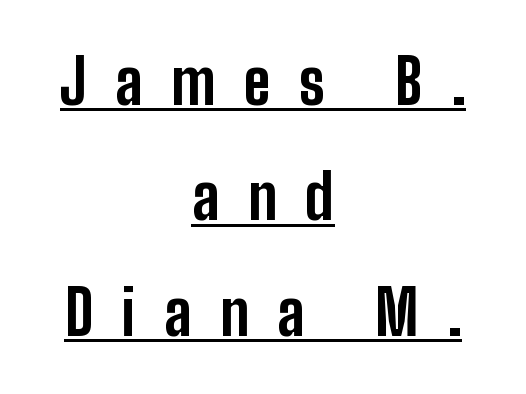
You could not count columns in this text — the font is proportionally spaced. Substantial extra tracking has been applied to these lines. The characters look thick and weighty, a clear bold. Style check: upright. The letters carry no serifs — their stems end cleanly without finishing strokes.
